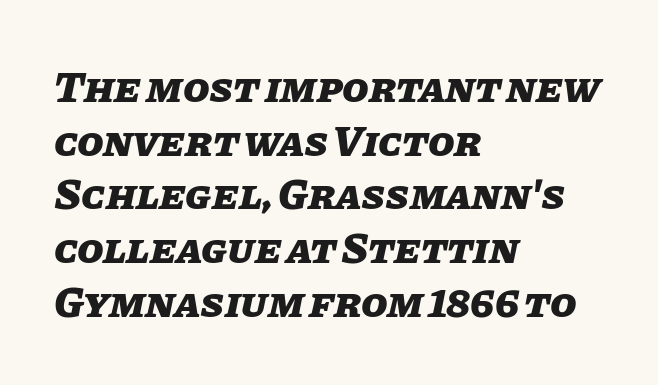
The image shows 43 px heavy type, italic (leaning right); set left-aligned, normal line spacing (1.25x), normal letter spacing, not underlined; low stroke contrast and a large x-height.
